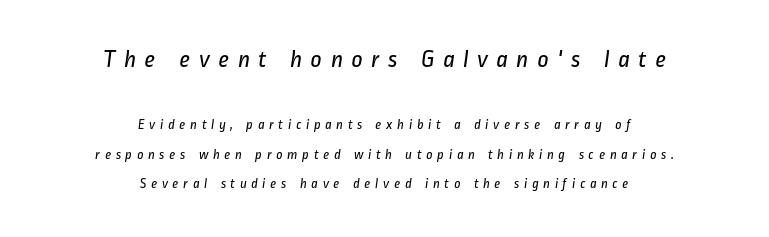
The image shows 25 px text type; set centered, loose line spacing (2.09x), unusually wide letter spacing (+0.32 em), not underlined; the first (top) block is 1.79x larger.
